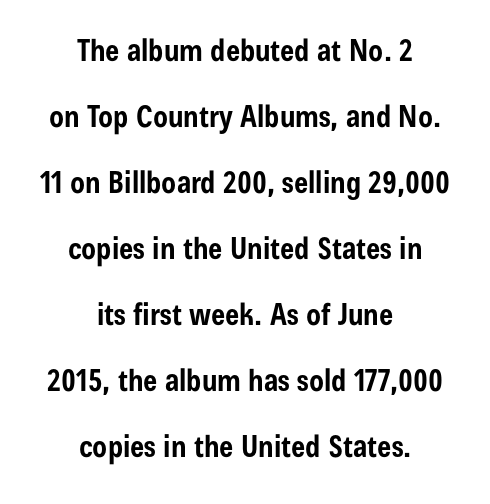
Q: Is the text bold? A: Yes.
Q: Is the text italic (slanted)? A: No, it is upright.
Q: Is the typeface a serif or a sans-serif typeface? A: Sans-serif.
Q: Is the text underlined? A: No.
Q: How is the paragraph aligned? A: Centered.
Q: Is the spacing between letters normal or unusually wide? A: Normal.
Q: Is the spacing between lines tight, normal or loose? A: Loose.
Q: Width (condensed, normal, or wide)? A: Condensed.
Q: Stroke contrast? A: Low.
Q: x-height? A: Medium.
Q: Monospaced? A: No.
